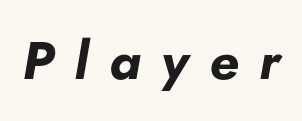
Quick note: italic. The baseline area is clear. These lines are rendered in a variable-pitch font. Weight check: bold — yes, fully. The rendering inserts visible extra space after every character.
